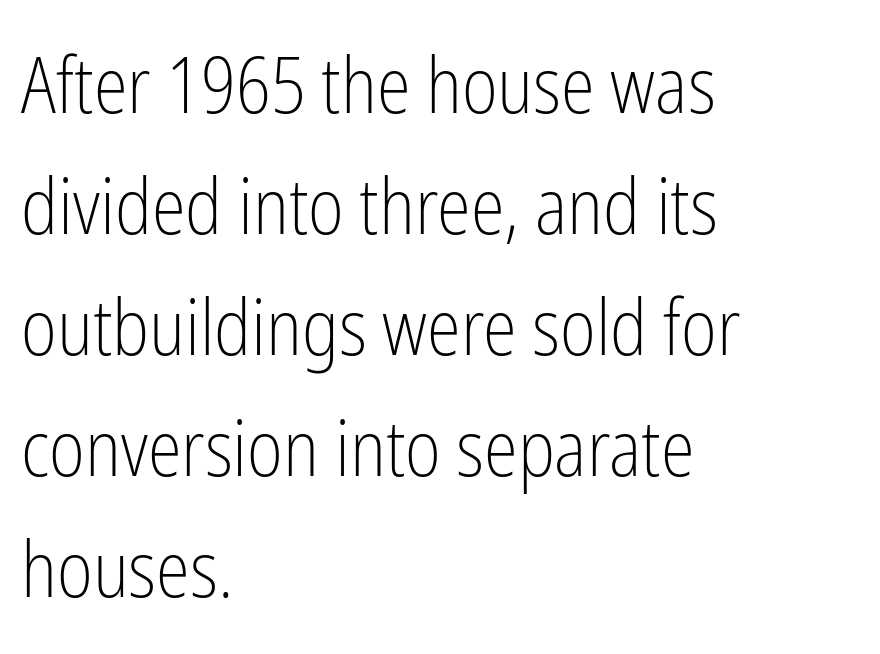
Q: Is the text bold? A: No.
Q: Is the text italic (slanted)? A: No, it is upright.
Q: Is the typeface a serif or a sans-serif typeface? A: Sans-serif.
Q: Is the text underlined? A: No.
Q: How is the paragraph aligned? A: Left-aligned.
Q: Is the spacing between letters normal or unusually wide? A: Normal.
Q: Is the spacing between lines tight, normal or loose? A: Normal.
Q: Width (condensed, normal, or wide)? A: Condensed.
Q: Stroke contrast? A: Low.
Q: x-height? A: Medium.
Q: Monospaced? A: No.
